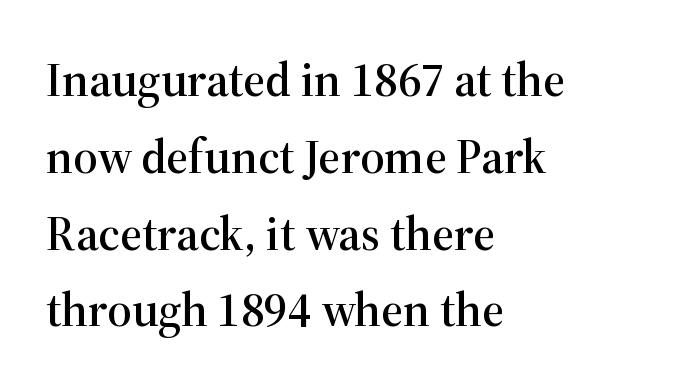
The image shows 48 px serif type, upright; set left-aligned, normal line spacing (1.6x), normal letter spacing, not underlined; high stroke contrast and a medium x-height.
